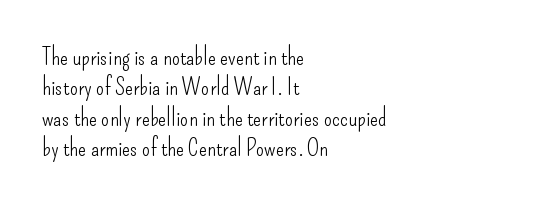
Q: Is the text bold? A: No.
Q: Is the text italic (slanted)? A: No, it is upright.
Q: Is the text underlined? A: No.
Q: How is the paragraph aligned? A: Left-aligned.
Q: Is the spacing between letters normal or unusually wide? A: Normal.
Q: Is the spacing between lines tight, normal or loose? A: Normal.
